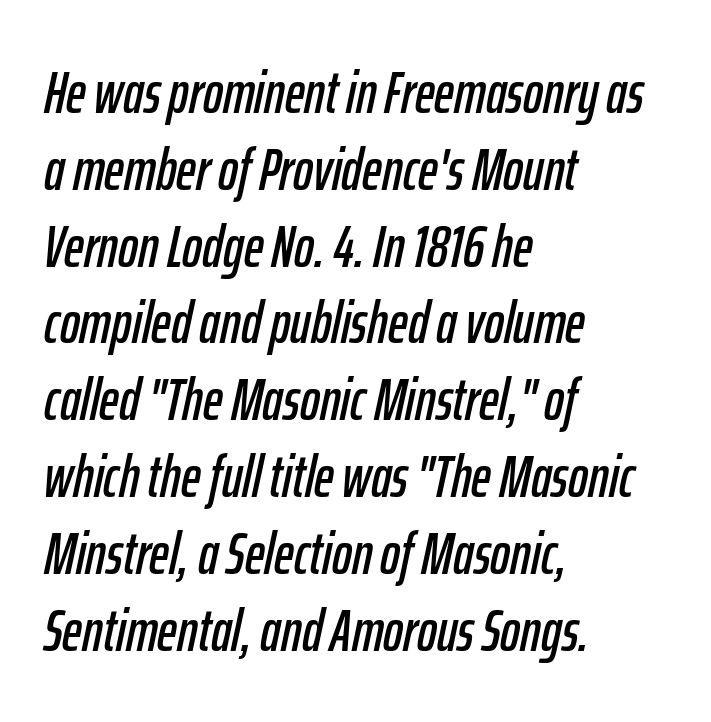
Q: Is the text italic (slanted)? A: Yes, it leans right by about 12 degrees.
Q: Is the text underlined? A: No.
Q: How is the paragraph aligned? A: Left-aligned.
Q: Is the spacing between letters normal or unusually wide? A: Normal.
Q: Is the spacing between lines tight, normal or loose? A: Normal.
Q: Width (condensed, normal, or wide)? A: Condensed.
Q: Stroke contrast? A: Low.
Q: x-height? A: Medium.
Q: Monospaced? A: No.
